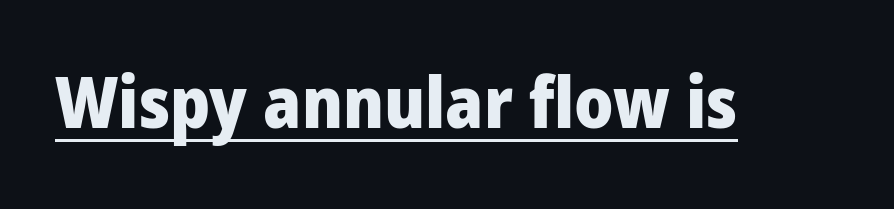
The image shows 72 px heavy, condensed sans-serif type, upright; set normal letter spacing, underlined; low stroke contrast and a large x-height.
